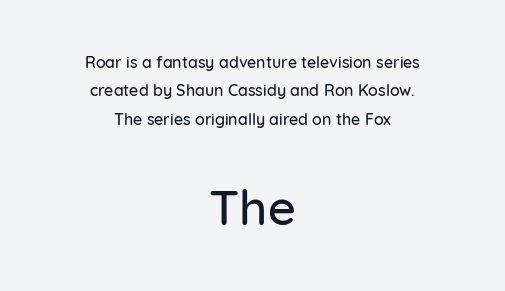
Q: Is the text italic (slanted)? A: No, it is upright.
Q: Is the typeface a serif or a sans-serif typeface? A: Sans-serif.
Q: Is the text underlined? A: No.
Q: How is the paragraph aligned? A: Centered.
Q: Is the spacing between letters normal or unusually wide? A: Normal.
Q: Which block of text is set in a larger size, the first (top) or the second (bottom)? A: The second (bottom) one.
Q: Width (condensed, normal, or wide)? A: Normal.
Q: Stroke contrast? A: Low.
Q: x-height? A: Medium.
Q: Monospaced? A: No.
